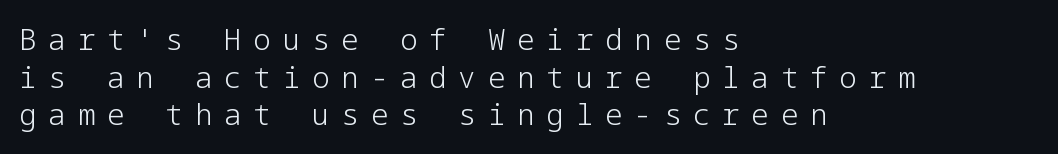
The image shows 29 px light sans-serif type, upright; set left-aligned, normal line spacing (1.3x), unusually wide letter spacing (+0.41 em), not underlined; low stroke contrast and a medium x-height.
